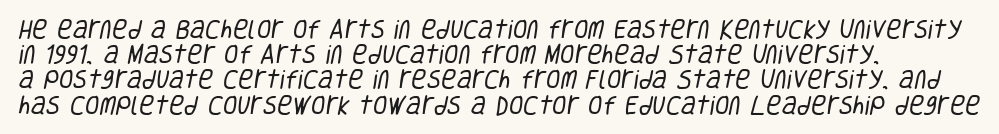
Short and long lines alike share a common starting point at left. Ink coverage per letter is moderate at most. Here the glyphs are tracked normally, forming tight word shapes. A bare baseline throughout the passage.
